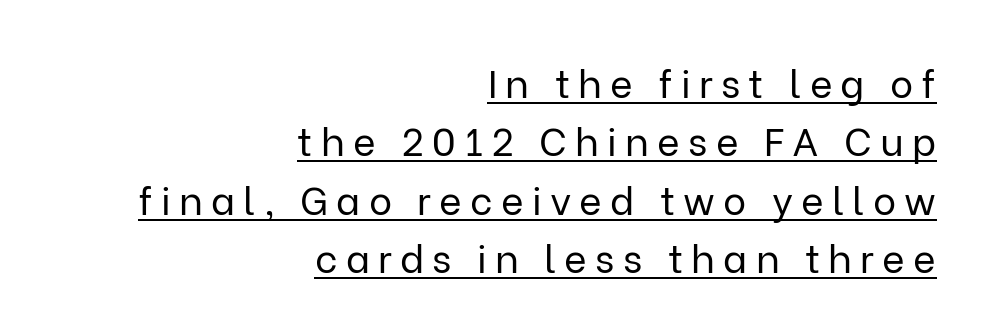
You could not count columns in this text — the font is proportionally spaced. The font sits on the lighter half of the weight spectrum, regular included. Notice how a bar underscores the lettering throughout. How would I describe the line gaps? Plain and ordinary. In terms of letterspacing, this is a distinctly airy, spread setting.
